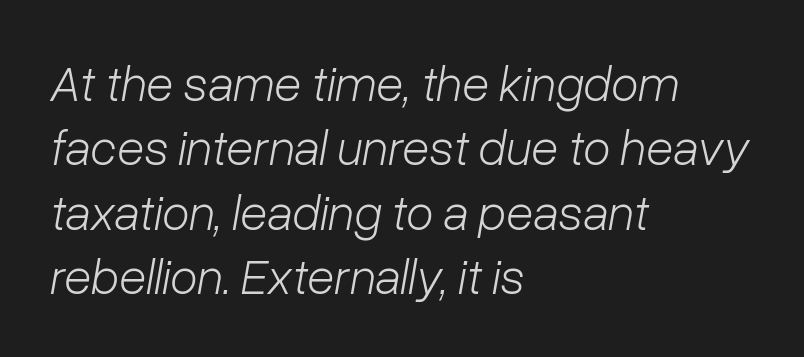
Casual observation: everything's shoved over to the left. The face used here is proportionally spaced, like ordinary book or web type. Looking at the ascenders, they clearly lean. The foot of each line stays bare and open.
